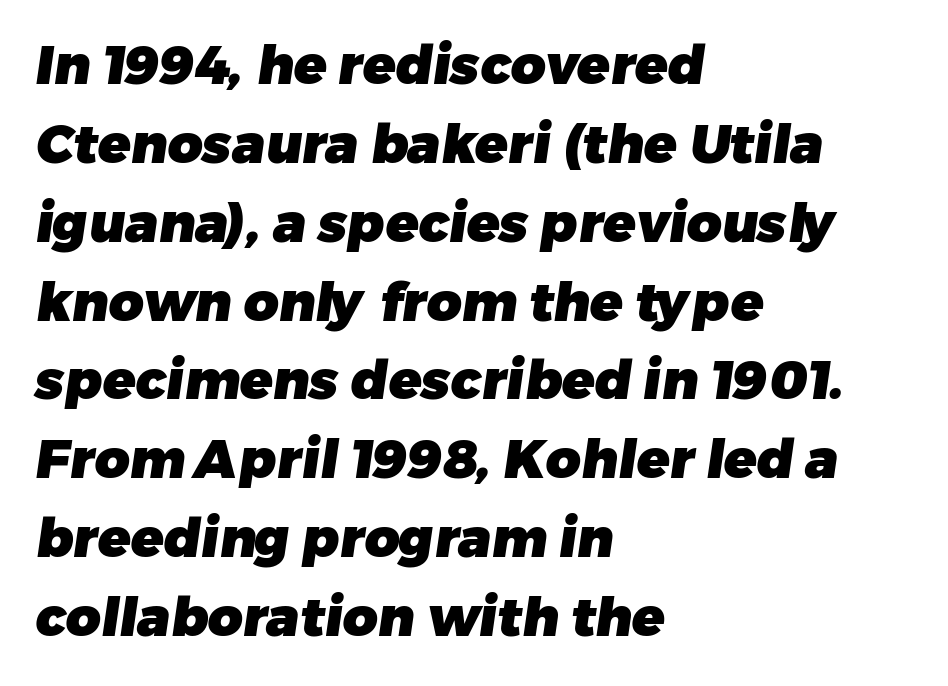
Spacing verdict: proportional, widths tailored to each character. Letter spacing: default. Rule under the text: the space is simply empty. Is the type bold? Yes — the strokes are clearly thick and heavy. The passage is arranged the way most books set body copy — flush left.
